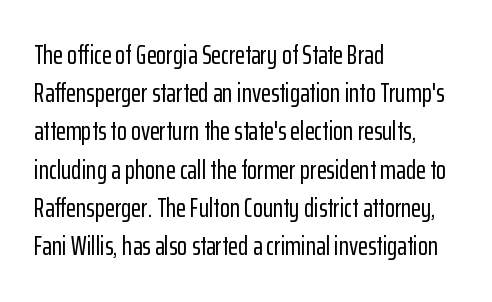
{"italic": "no", "underline": "no", "align": "left", "line_spacing": "normal", "line_spacing_ratio": 1.47, "letter_spacing": "normal", "letter_spacing_em": 0.0, "glyph_px": 26}
